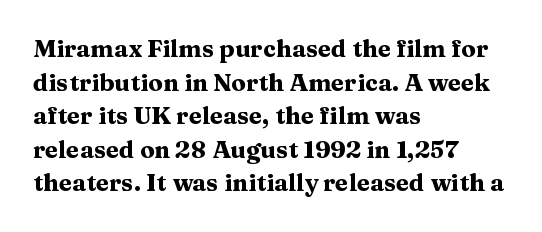
{"italic": "no", "bold": "yes", "underline": "no", "align": "left", "line_spacing": "normal", "line_spacing_ratio": 1.4, "letter_spacing": "normal", "letter_spacing_em": 0.0, "glyph_px": 24}
